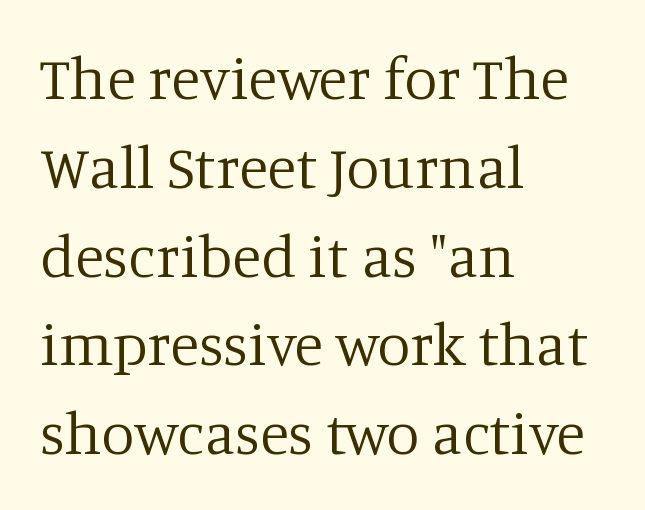
The image shows 60 px regular-weight serif type, upright; set left-aligned, normal line spacing (1.48x), normal letter spacing, not underlined; low stroke contrast and a large x-height.
